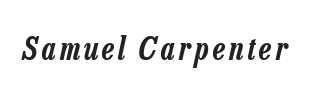
The image shows 31 px condensed type, italic (leaning right); set not underlined; low stroke contrast and a medium x-height.
